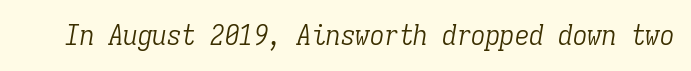
The image shows 29 px light, condensed serif type, italic (leaning right), monospaced; set normal letter spacing, not underlined; low stroke contrast and a medium x-height.
